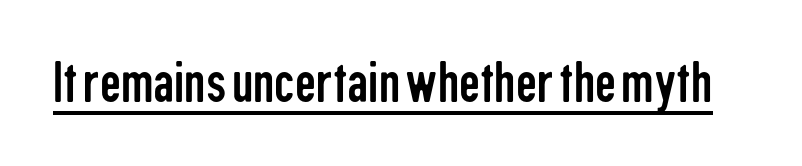
Look at the bottom of the vertical strokes: they stop flat, with no serifs. Here the glyphs are tracked normally, forming tight word shapes. No heavy texture on the line: the type isn't bold. Varying glyph widths throughout — classic text-font behaviour. The sample's only ornament is a line tracing under the words. This is roman type, the default non-slanted kind.
